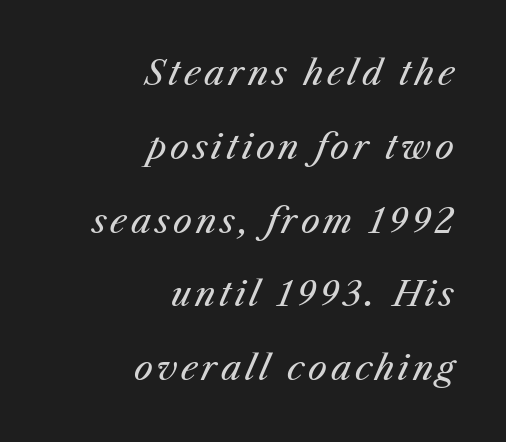
Q: Is the text bold? A: No.
Q: Is the text italic (slanted)? A: Yes, it leans right by about 23 degrees.
Q: Is the text underlined? A: No.
Q: How is the paragraph aligned? A: Right-aligned.
Q: Is the spacing between lines tight, normal or loose? A: Loose.
Q: Width (condensed, normal, or wide)? A: Normal.
Q: Stroke contrast? A: Medium.
Q: x-height? A: Medium.
Q: Monospaced? A: No.
